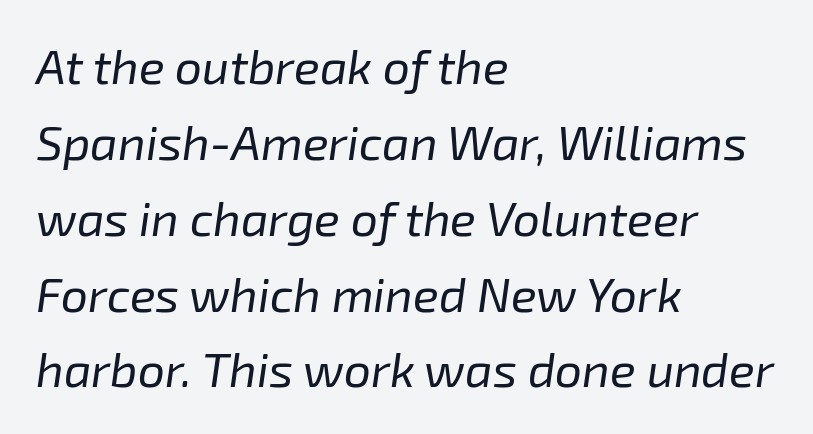
Q: Is the text bold? A: No.
Q: Is the text italic (slanted)? A: Yes, it leans right by about 8 degrees.
Q: Is the text underlined? A: No.
Q: How is the paragraph aligned? A: Left-aligned.
Q: Is the spacing between letters normal or unusually wide? A: Normal.
Q: Is the spacing between lines tight, normal or loose? A: Normal.
Q: Width (condensed, normal, or wide)? A: Normal.
Q: Stroke contrast? A: Low.
Q: x-height? A: Medium.
Q: Monospaced? A: No.
